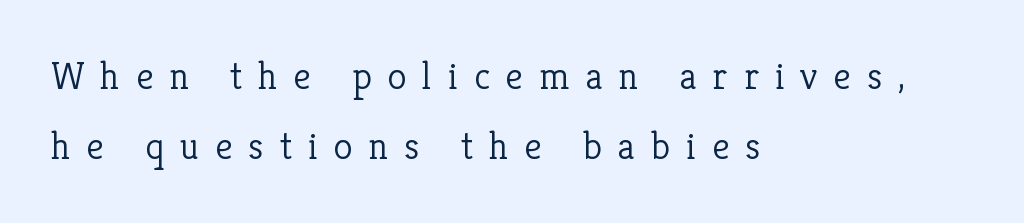
{"serif": "yes", "italic": "no", "bold": "no", "weight": "light", "width": "normal", "stroke_contrast": "low", "x_height": "medium", "monospaced": "no", "underline": "no", "align": "left", "line_spacing_ratio": 1.8, "letter_spacing": "wide", "letter_spacing_em": 0.41, "glyph_px": 39}
